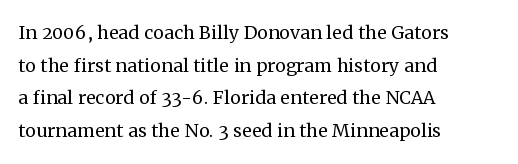
Plain, unruled lines of type. Ordinary non-slanted type is in use. Does extra space separate the letters? No, they use regular spacing. This is not heavy type; no bold has been used. These lines sit exactly where default settings would place them. Reading down the block, your eye returns to a fixed left position each line.
